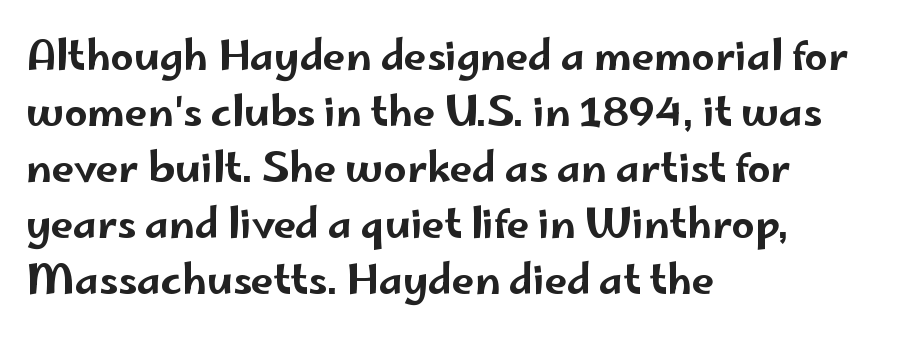
Look at the bottom of the vertical strokes: they stop flat, with no serifs. Is the letter spacing exaggerated? No — it looks like the ordinary default. A roman cut, with each character standing at attention. A classic flush-left, rag-right setting is used for this passage.
